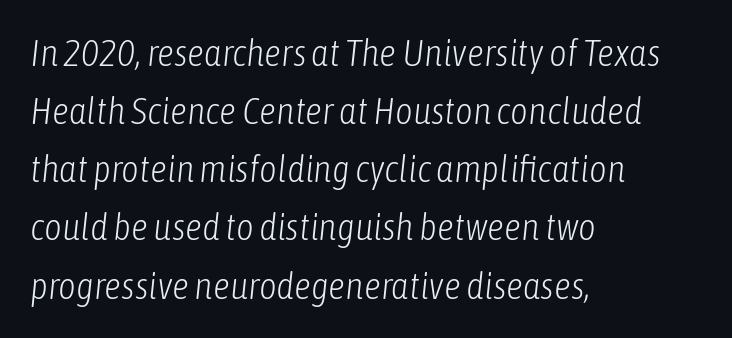
Q: Is the text bold? A: No.
Q: Is the text italic (slanted)? A: Yes, it leans right by about 6 degrees.
Q: Is the text underlined? A: No.
Q: How is the paragraph aligned? A: Left-aligned.
Q: Is the spacing between letters normal or unusually wide? A: Normal.
Q: Is the spacing between lines tight, normal or loose? A: Normal.
Q: Width (condensed, normal, or wide)? A: Condensed.
Q: Stroke contrast? A: Low.
Q: x-height? A: Medium.
Q: Monospaced? A: No.
